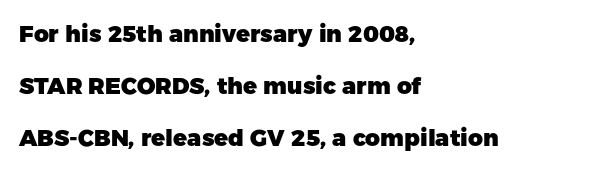
Q: Is the text bold? A: Yes.
Q: Is the text italic (slanted)? A: No, it is upright.
Q: Is the text underlined? A: No.
Q: How is the paragraph aligned? A: Left-aligned.
Q: Is the spacing between letters normal or unusually wide? A: Normal.
Q: Is the spacing between lines tight, normal or loose? A: Loose.
